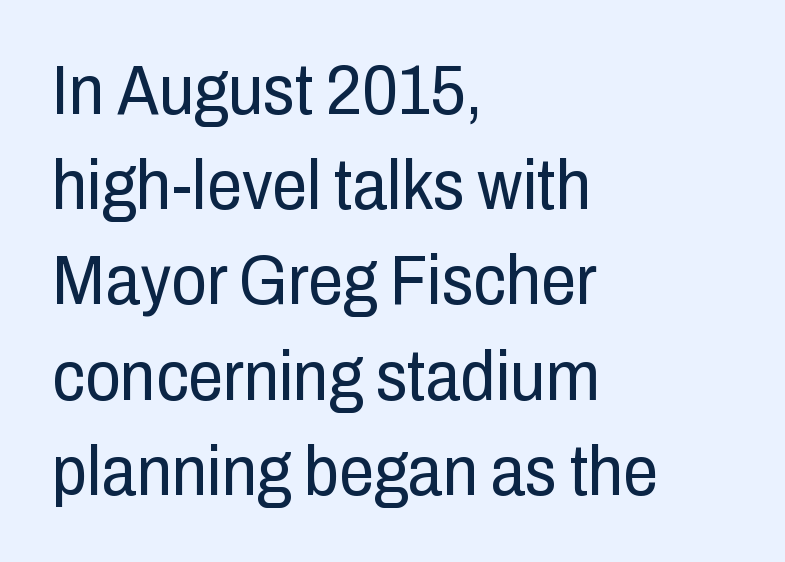
These glyphs show unthickened strokes, regular width or finer. The rows are spaced the way most documents space them. Horizontal alignment here is leftward, the default for most running prose. The designer went with a sans here, leaving each stem footless. The letterforms sit shoulder to shoulder at normal distance.
